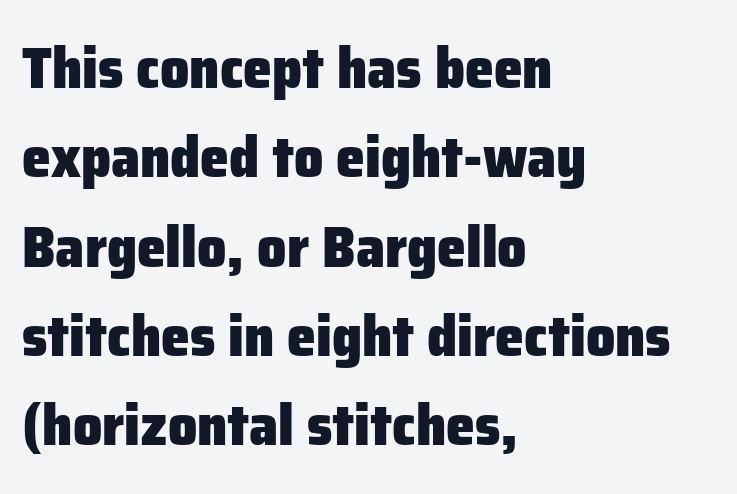
{"serif": "no", "italic": "no", "bold": "yes", "weight": "heavy", "width": "normal", "stroke_contrast": "low", "x_height": "medium", "monospaced": "no", "underline": "no", "align": "left", "line_spacing": "normal", "line_spacing_ratio": 1.54, "letter_spacing": "normal", "letter_spacing_em": 0.0, "glyph_px": 58}
